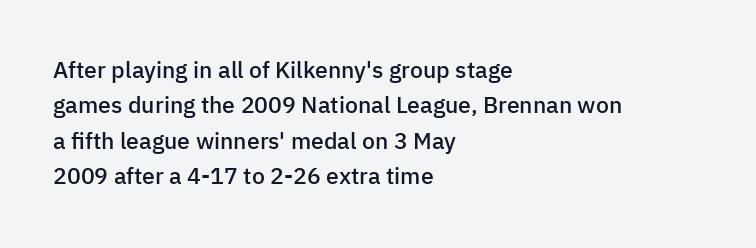
{"italic": "no", "bold": "semi", "underline": "no", "align": "left", "line_spacing": "normal", "line_spacing_ratio": 1.54, "letter_spacing": "normal", "letter_spacing_em": 0.0, "glyph_px": 23}
